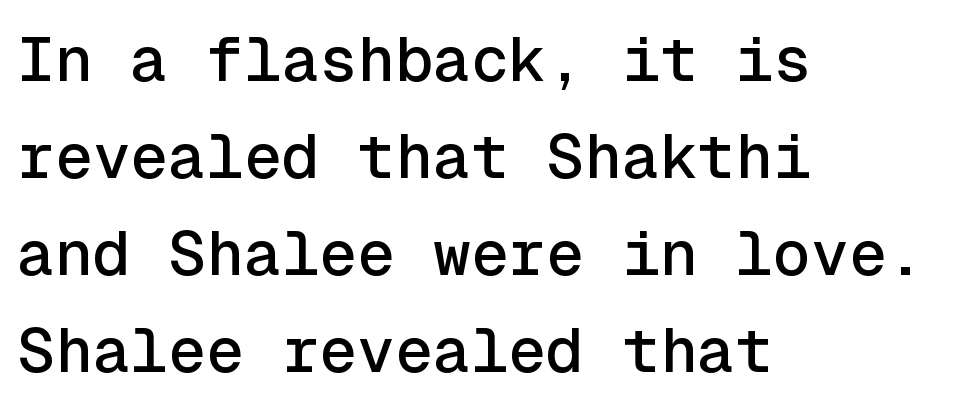
{"serif": "no", "italic": "no", "width": "normal", "x_height": "medium", "monospaced": "yes", "underline": "no", "align": "left", "line_spacing": "normal", "line_spacing_ratio": 1.54, "letter_spacing": "normal", "letter_spacing_em": 0.0, "glyph_px": 63}
